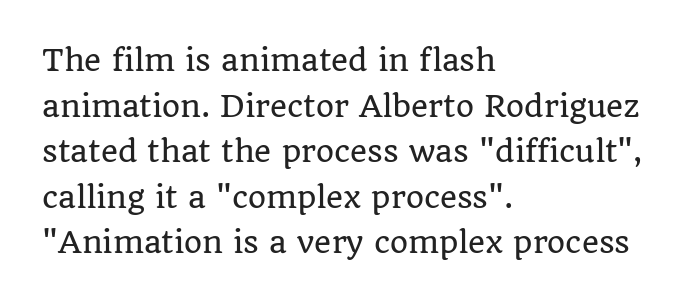
The line-height multiplier appears to be the usual default. The face used here is seriffed, in the tradition of book romans. Proportional: the letters do not fall into vertical columns. Beneath every word, the page is bare. Observe the ordinary spacing: letters are neighbours, not strangers.
